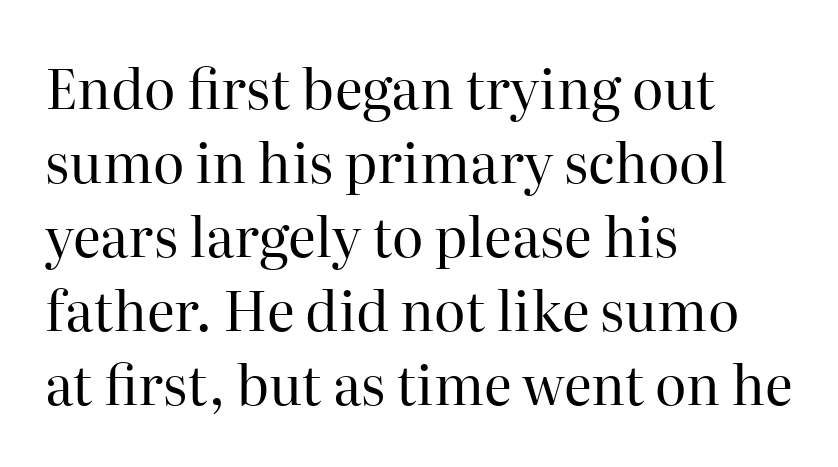
{"serif": "yes", "italic": "no", "bold": "no", "weight": "regular", "width": "normal", "stroke_contrast": "high", "x_height": "medium", "monospaced": "no", "underline": "no", "align": "left", "line_spacing": "normal", "line_spacing_ratio": 1.37, "letter_spacing": "normal", "letter_spacing_em": 0.0, "glyph_px": 54}
